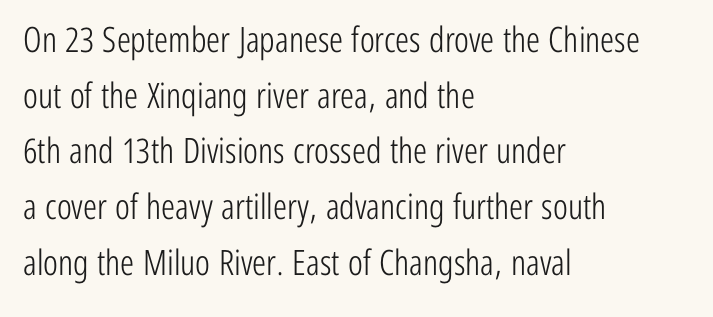
{"serif": "no", "italic": "no", "bold": "no", "weight": "light", "width": "condensed", "stroke_contrast": "low", "x_height": "medium", "monospaced": "no", "underline": "no", "align": "left", "line_spacing": "normal", "line_spacing_ratio": 1.59, "letter_spacing": "normal", "letter_spacing_em": 0.0, "glyph_px": 35}
